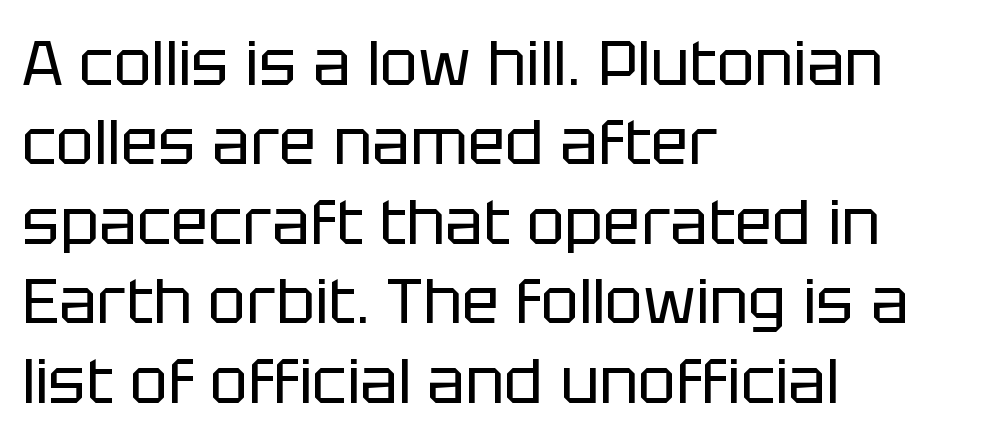
{"serif": "no", "italic": "no", "bold": "no", "weight": "regular", "width": "normal", "stroke_contrast": "low", "x_height": "large", "monospaced": "no", "underline": "no", "align": "left", "line_spacing": "normal", "line_spacing_ratio": 1.26, "letter_spacing": "normal", "letter_spacing_em": 0.0, "glyph_px": 63}
